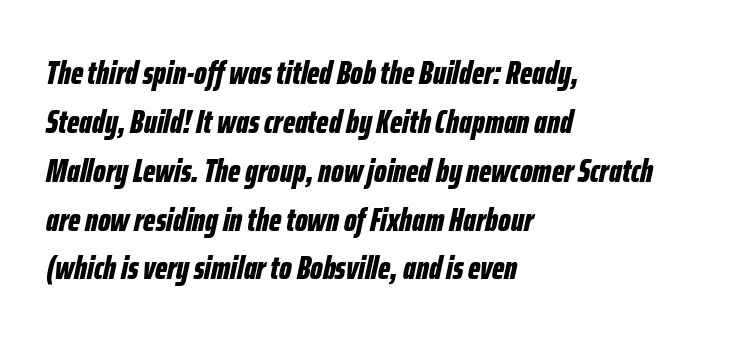
Q: Is the text bold? A: Yes.
Q: Is the text italic (slanted)? A: Yes, it leans right by about 12 degrees.
Q: Is the text underlined? A: No.
Q: How is the paragraph aligned? A: Left-aligned.
Q: Is the spacing between letters normal or unusually wide? A: Normal.
Q: Is the spacing between lines tight, normal or loose? A: Normal.
Q: Width (condensed, normal, or wide)? A: Condensed.
Q: Stroke contrast? A: Low.
Q: x-height? A: Medium.
Q: Monospaced? A: No.
